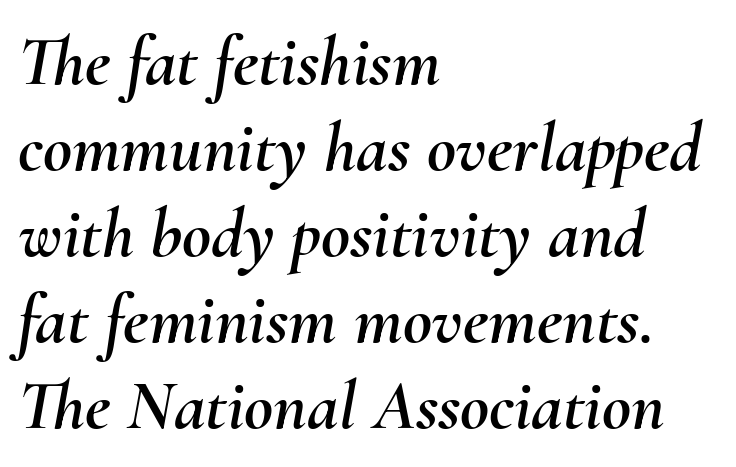
The image shows 71 px text type, italic (leaning right); set left-aligned, line spacing 1.21x, normal letter spacing, not underlined; medium stroke contrast and a small x-height.
